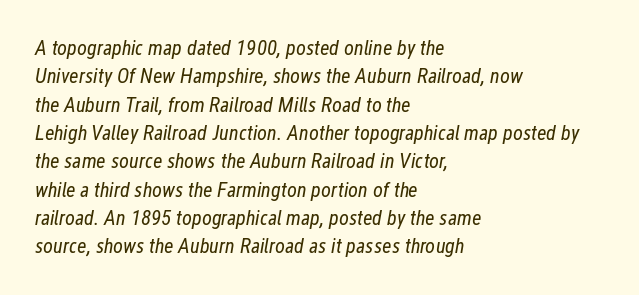
{"italic": "yes", "lean": "right", "slant_degrees": 12, "bold": "no", "underline": "no", "align": "left", "line_spacing": "normal", "line_spacing_ratio": 1.35, "letter_spacing": "normal", "letter_spacing_em": 0.0, "glyph_px": 21}
